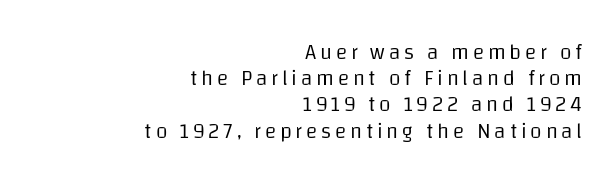
{"italic": "no", "bold": "no", "underline": "no", "align": "right", "line_spacing": "normal", "line_spacing_ratio": 1.25, "glyph_px": 21}
